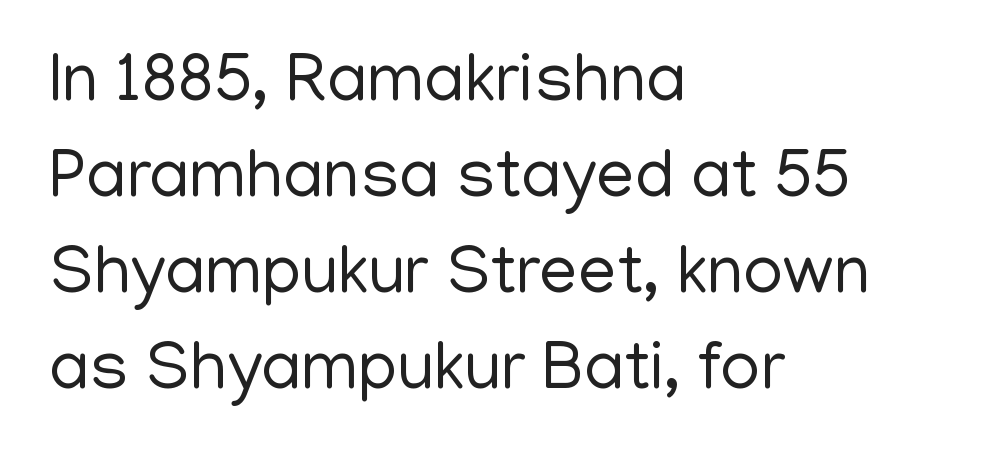
The paragraph shown leans on its left margin. You can tell it's not italic because the verticals are truly vertical. I'd call this a sans setting — the letters go barefoot. Spacing between characters is what you'd get straight out of the box.
